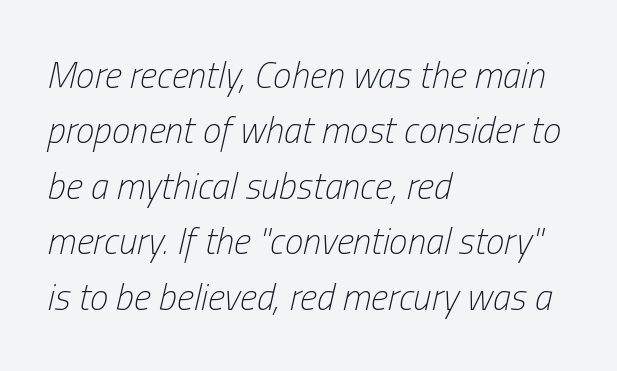
The image shows 37 px light, condensed type, italic (leaning right); set left-aligned, normal line spacing (1.5x), normal letter spacing, not underlined; low stroke contrast and a medium x-height.
